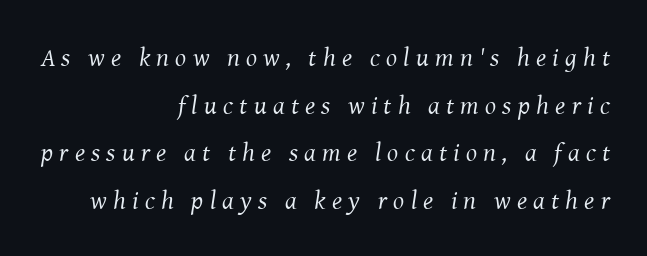
Q: Is the text bold? A: No.
Q: Is the text italic (slanted)? A: Yes, it leans right by about 8 degrees.
Q: Is the text underlined? A: No.
Q: How is the paragraph aligned? A: Right-aligned.
Q: Is the spacing between letters normal or unusually wide? A: Unusually wide.
